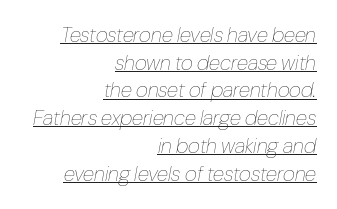
The image shows 21 px text type, italic (leaning right); set right-aligned, normal line spacing (1.32x), normal letter spacing, underlined.
